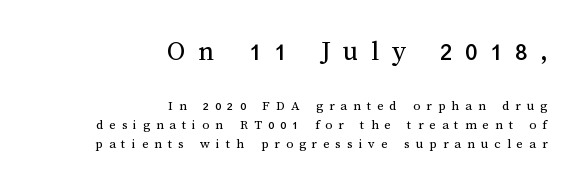
Q: Is the text bold? A: No.
Q: Is the text italic (slanted)? A: No, it is upright.
Q: Is the text underlined? A: No.
Q: How is the paragraph aligned? A: Right-aligned.
Q: Is the spacing between letters normal or unusually wide? A: Unusually wide.
Q: Is the spacing between lines tight, normal or loose? A: Normal.
Q: Which block of text is set in a larger size, the first (top) or the second (bottom)? A: The first (top) one.
Q: Width (condensed, normal, or wide)? A: Normal.
Q: Stroke contrast? A: Medium.
Q: x-height? A: Medium.
Q: Monospaced? A: No.
